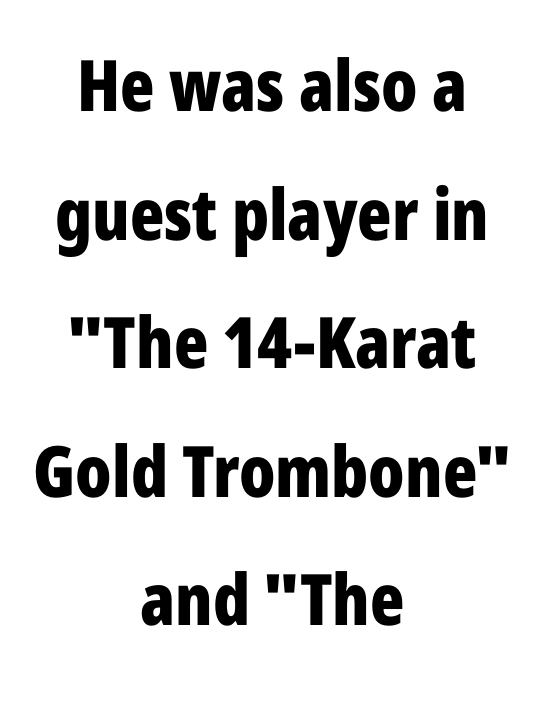
Q: Is the text bold? A: Yes.
Q: Is the text italic (slanted)? A: No, it is upright.
Q: Is the typeface a serif or a sans-serif typeface? A: Sans-serif.
Q: Is the text underlined? A: No.
Q: How is the paragraph aligned? A: Centered.
Q: Is the spacing between letters normal or unusually wide? A: Normal.
Q: Width (condensed, normal, or wide)? A: Condensed.
Q: Stroke contrast? A: Low.
Q: x-height? A: Medium.
Q: Monospaced? A: No.
